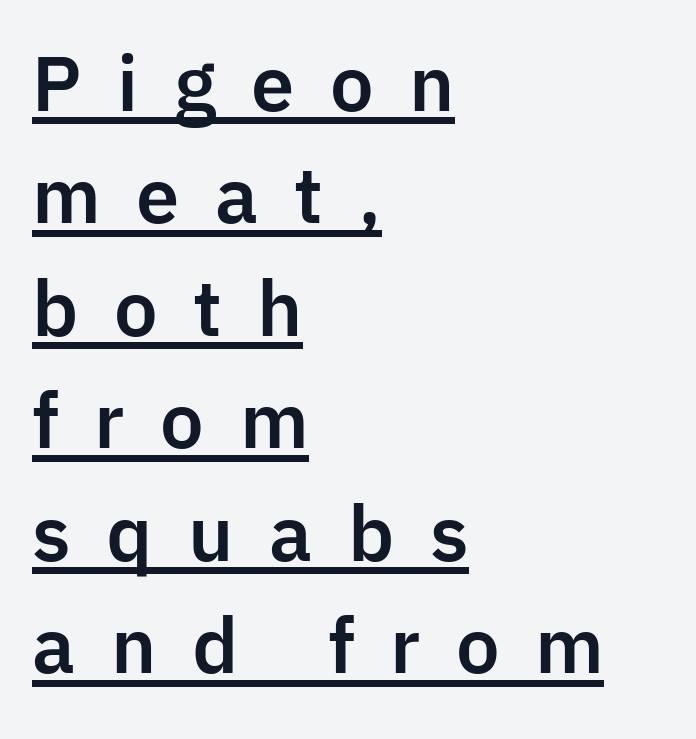
{"serif": "no", "italic": "no", "width": "normal", "stroke_contrast": "low", "x_height": "medium", "monospaced": "no", "underline": "yes", "align": "left", "line_spacing": "normal", "line_spacing_ratio": 1.52, "letter_spacing": "wide", "letter_spacing_em": 0.48, "glyph_px": 74}
